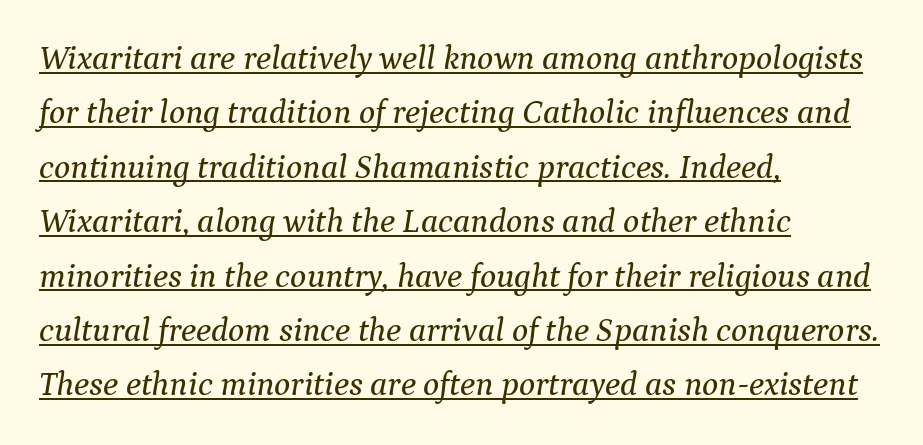
{"serif": "yes", "italic": "yes", "lean": "right", "slant_degrees": 9, "width": "normal", "stroke_contrast": "medium", "x_height": "medium", "monospaced": "no", "underline": "yes", "align": "left", "line_spacing": "normal", "line_spacing_ratio": 1.6, "letter_spacing": "normal", "letter_spacing_em": 0.0, "glyph_px": 34}
